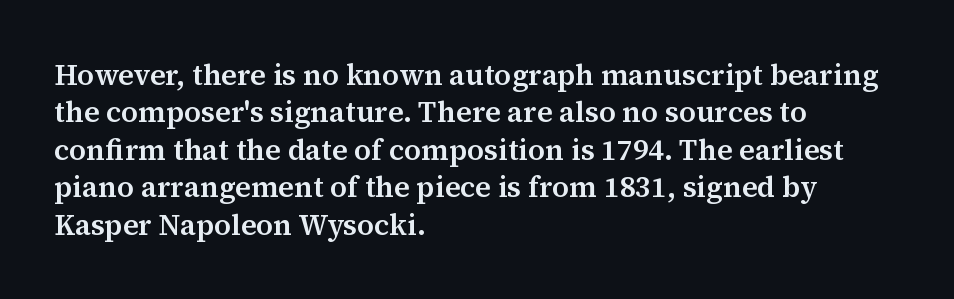
Q: Is the text italic (slanted)? A: No, it is upright.
Q: Is the typeface a serif or a sans-serif typeface? A: Serif.
Q: Is the text underlined? A: No.
Q: How is the paragraph aligned? A: Left-aligned.
Q: Is the spacing between letters normal or unusually wide? A: Normal.
Q: Is the spacing between lines tight, normal or loose? A: Normal.
Q: Width (condensed, normal, or wide)? A: Normal.
Q: Stroke contrast? A: Medium.
Q: x-height? A: Medium.
Q: Monospaced? A: No.
